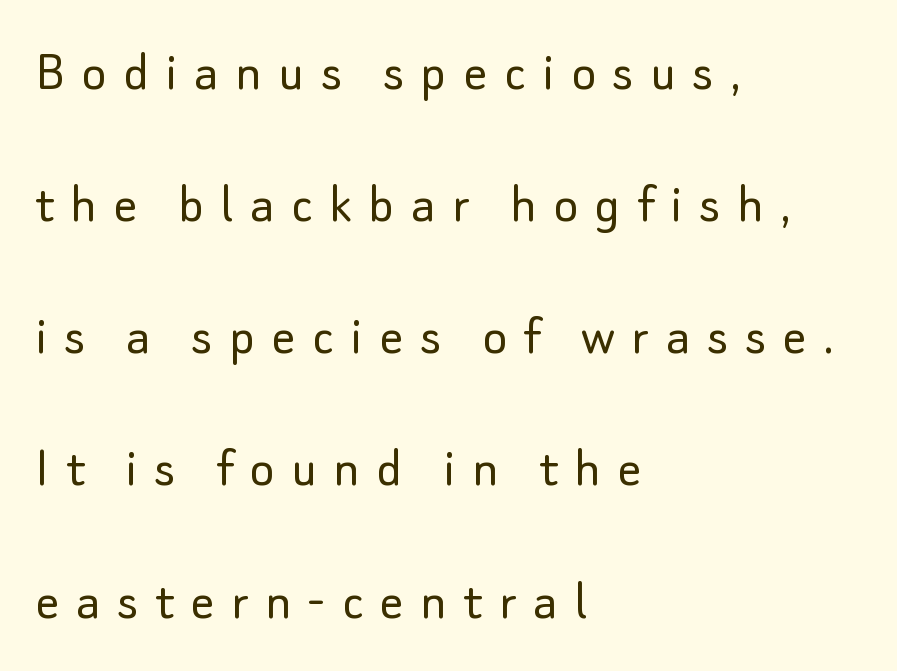
This rendering features lettering with no underline. The lettering holds an erect, upright posture throughout. The lines are spread far apart with generous leading. If you drew a ruler down the left edge, every line would touch it. Spacing verdict: proportional, widths tailored to each character. Examine the stroke ends and you'll find no serifs.
